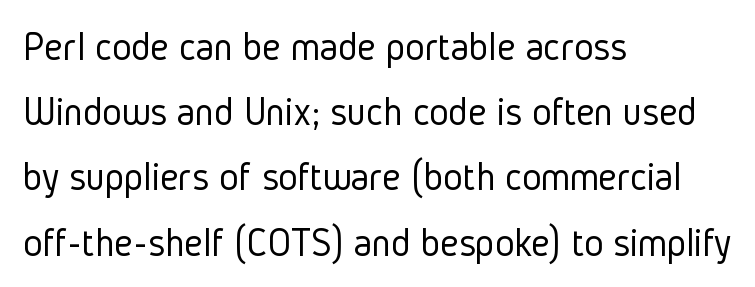
No chunkiness to these letters — they're not bold. Do the characters align in a grid? No, the font is proportional. A student would call this left alignment; a typographer would say flush left, rag right. Unlike italic type, these characters show no tilt at all. Letterform terminals end flat and unadorned throughout the passage.
